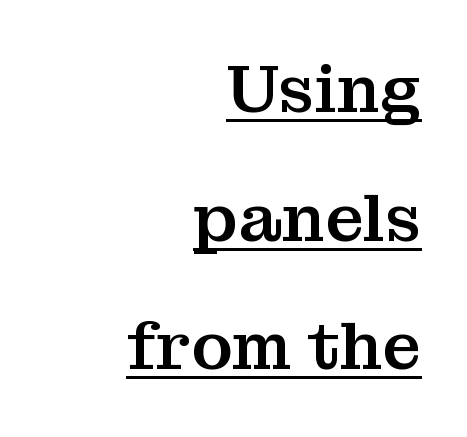
The image shows 67 px serif type, upright; set right-aligned, loose line spacing (1.92x), normal letter spacing, underlined; medium stroke contrast and a medium x-height.
